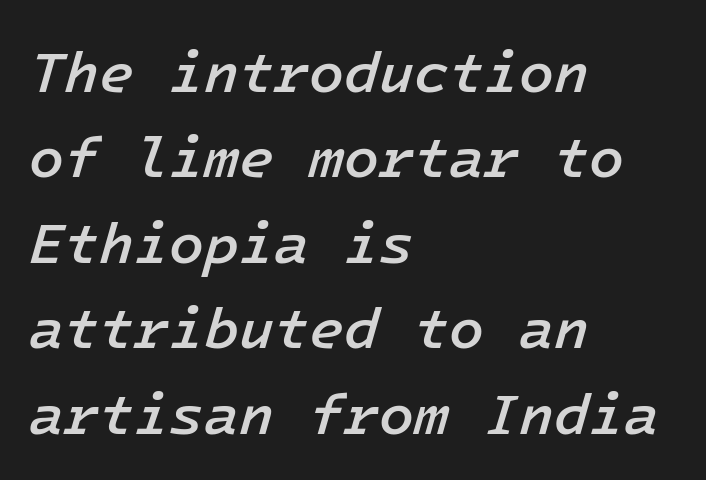
{"italic": "yes", "lean": "right", "slant_degrees": 16, "bold": "semi", "weight": "semibold", "width": "normal", "stroke_contrast": "low", "x_height": "medium", "underline": "no", "align": "left", "line_spacing": "normal", "line_spacing_ratio": 1.5, "letter_spacing": "normal", "letter_spacing_em": 0.0, "glyph_px": 57}
